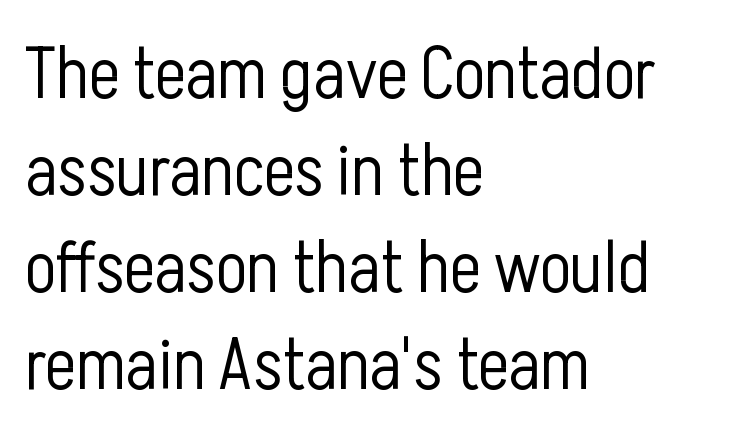
Bold? No — there's no thickening of the strokes. A typesetter would call this proportional, since set widths differ per character. This rendering leaves character spacing at its baseline value. The space between consecutive lines is moderate. Each row of text sits above clean, open space.
